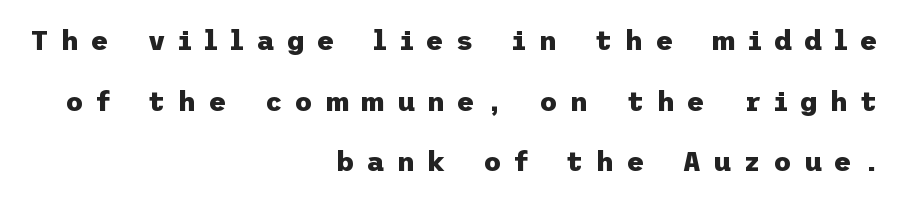
The compositor pushed each line to the right boundary. Compared with typical paragraphs, the rows here are farther apart. Each word looks stretched out because of the extra space between its letters. Chunky letters — that's bold for sure.
